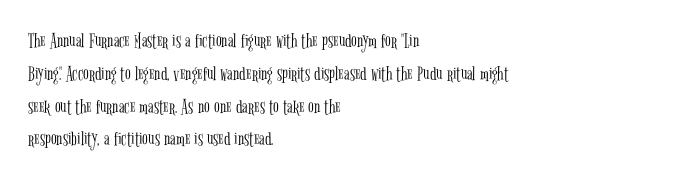
The image shows 21 px text type, upright; set left-aligned, normal line spacing (1.56x), normal letter spacing, not underlined.
